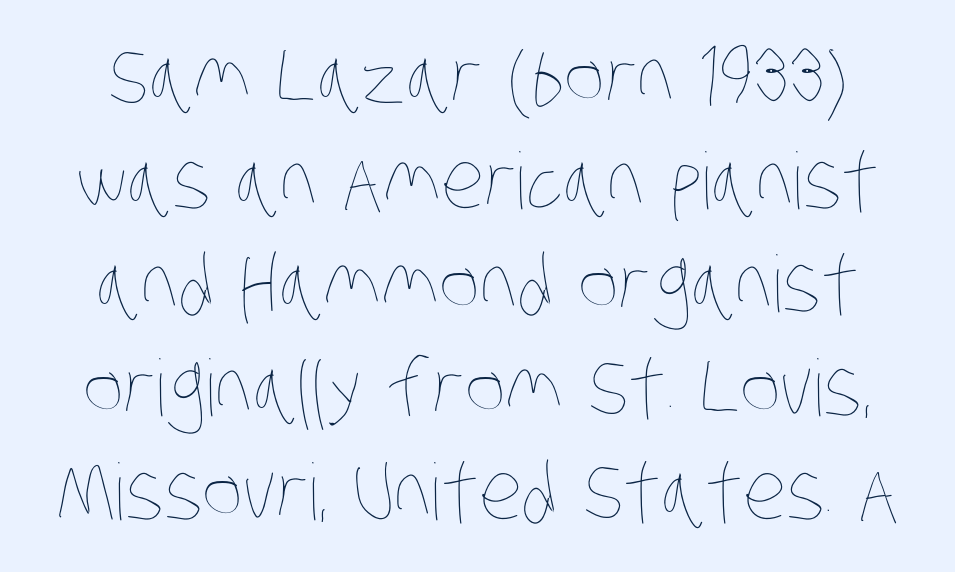
The image shows 78 px thin, condensed type; set normal line spacing (1.33x), normal letter spacing, not underlined; low stroke contrast and a large x-height.
